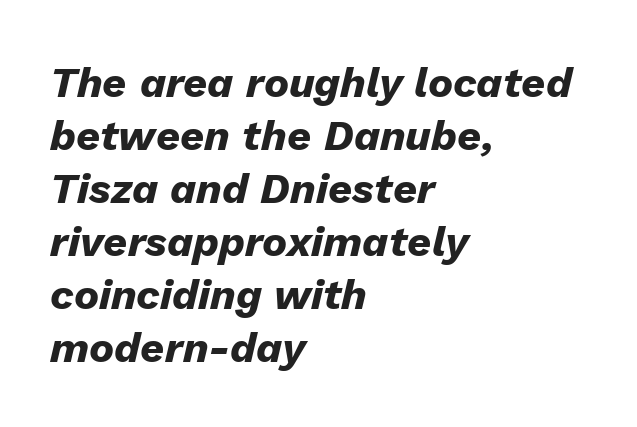
The image shows 42 px heavy type, italic (leaning right); set left-aligned, normal line spacing (1.26x), normal letter spacing, not underlined; low stroke contrast and a medium x-height.
